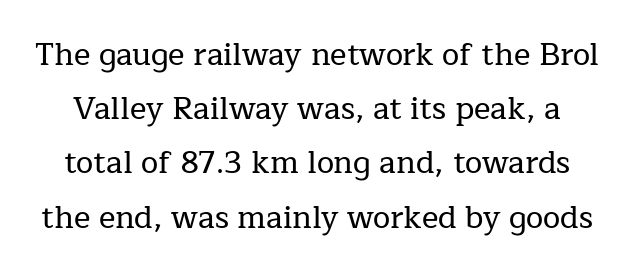
{"serif": "yes", "italic": "no", "width": "normal", "stroke_contrast": "low", "x_height": "medium", "monospaced": "no", "underline": "no", "line_spacing_ratio": 1.75, "letter_spacing": "normal", "letter_spacing_em": 0.0, "glyph_px": 31}
